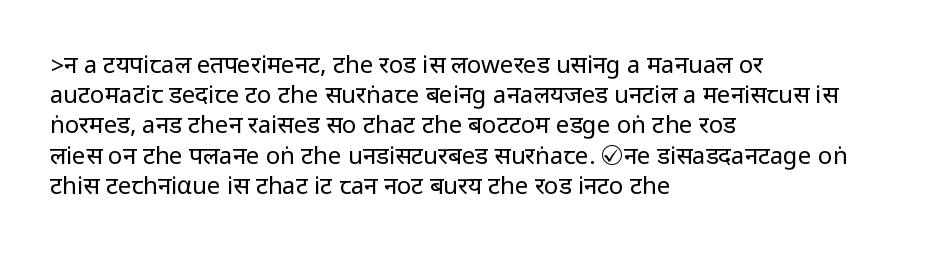
{"italic": "no", "bold": "no", "underline": "no", "align": "left", "line_spacing": "normal", "line_spacing_ratio": 1.26, "letter_spacing": "normal", "letter_spacing_em": 0.0, "glyph_px": 24}
